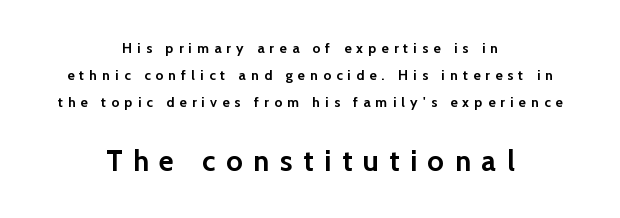
{"serif": "no", "italic": "no", "bold": "yes", "weight": "semibold", "width": "normal", "stroke_contrast": "low", "x_height": "medium", "monospaced": "no", "underline": "no", "align": "center", "line_spacing": "loose", "line_spacing_ratio": 1.92, "letter_spacing": "wide", "letter_spacing_em": 0.37, "larger_block": "second", "size_ratio": 2.07, "glyph_px": 29}
